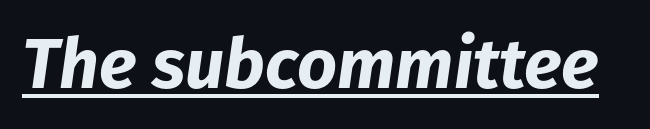
The face used here has a pronounced slope to its letters. Note the varied advance widths — an 'i' is clearly narrower than an 'm'. Weight check: bold — yes, fully. Nothing unusual about the tracking: characters are spaced as the font intends. Glance below the letters and you will spot a drawn line.
